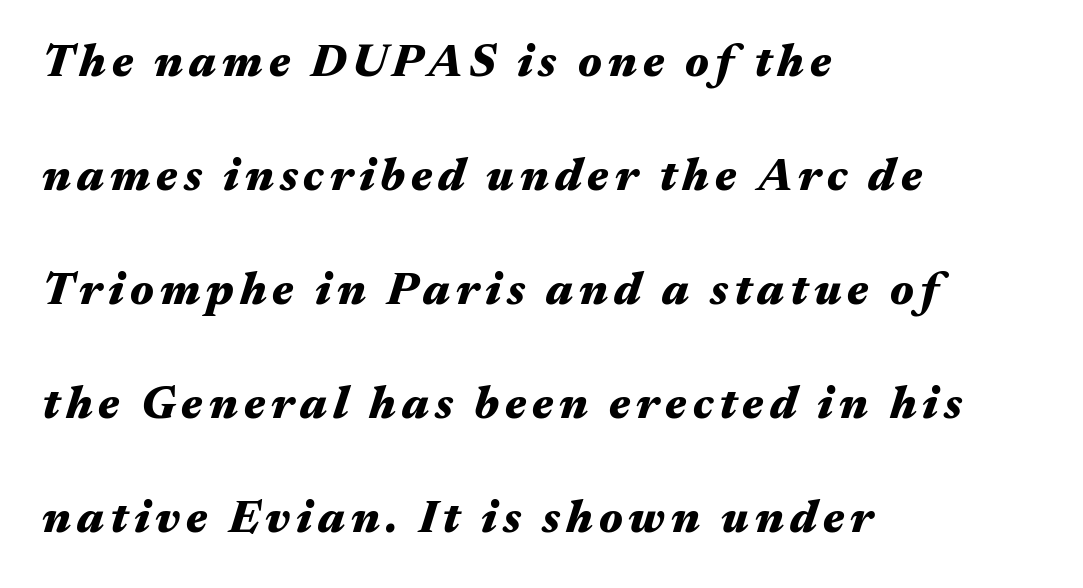
{"italic": "yes", "lean": "right", "slant_degrees": 17, "bold": "yes", "weight": "heavy", "width": "wide", "stroke_contrast": "medium", "x_height": "medium", "monospaced": "no", "underline": "no", "align": "left", "line_spacing": "loose", "line_spacing_ratio": 2.48, "glyph_px": 46}
